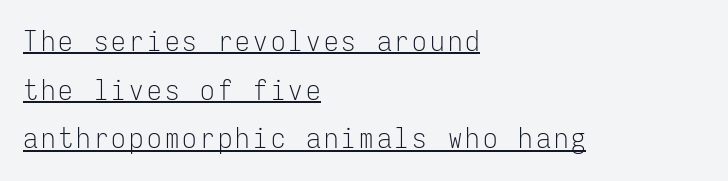
Alignment: flush left. The face used here is monospaced, like something from a code editor. Whoever set this chose a conventional vertical rhythm. The passage shown is not bold in any degree. Examine the stroke ends and you'll find no serifs. These lines were composed using upright roman letters.
